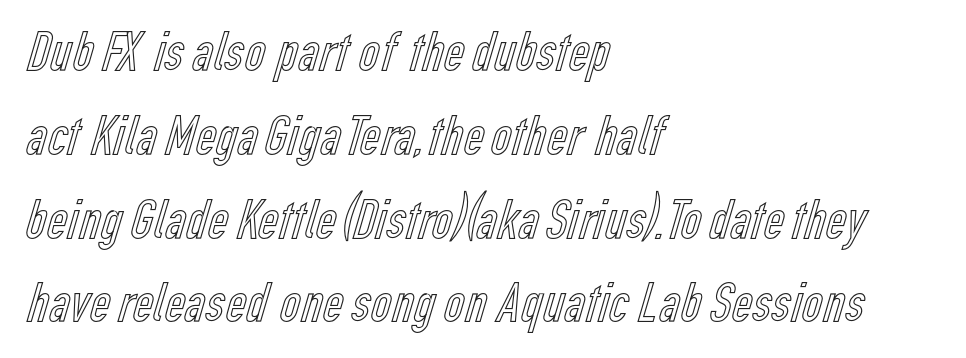
Q: Is the text italic (slanted)? A: Yes.
Q: Is the text underlined? A: No.
Q: How is the paragraph aligned? A: Left-aligned.
Q: Is the spacing between letters normal or unusually wide? A: Normal.
Q: Is the spacing between lines tight, normal or loose? A: Normal.
Q: Width (condensed, normal, or wide)? A: Condensed.
Q: x-height? A: Medium.
Q: Monospaced? A: No.
